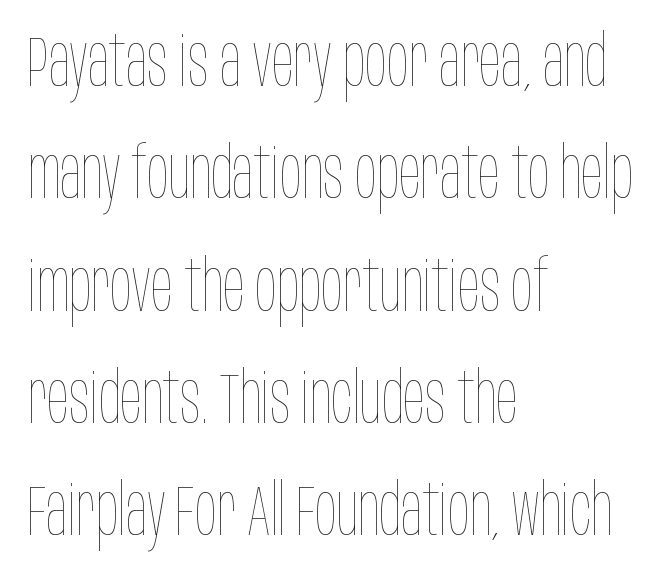
Notice how the stems are strictly vertical — no italics here. Tracking here is standard; glyphs follow each other at the usual distance. Counters stay open thanks to moderate or lighter strokes. Rule under the text: the space is simply empty. Alignment: flush left.
